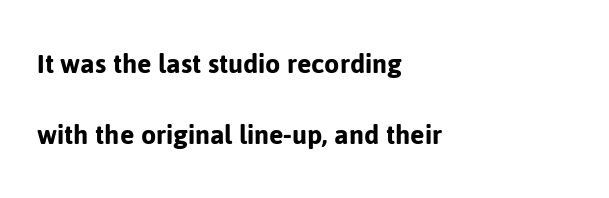
The image shows 31 px sans-serif type, upright; set left-aligned, loose line spacing (2.29x), normal letter spacing, not underlined; low stroke contrast and a medium x-height.
